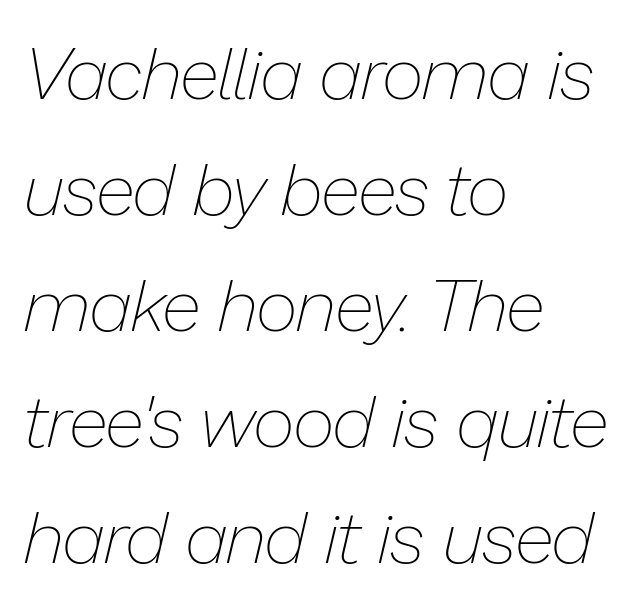
{"italic": "yes", "lean": "right", "slant_degrees": 13, "bold": "no", "weight": "thin", "width": "normal", "stroke_contrast": "low", "x_height": "medium", "monospaced": "no", "underline": "no", "align": "left", "line_spacing": "normal", "line_spacing_ratio": 1.59, "letter_spacing": "normal", "letter_spacing_em": 0.0, "glyph_px": 73}
